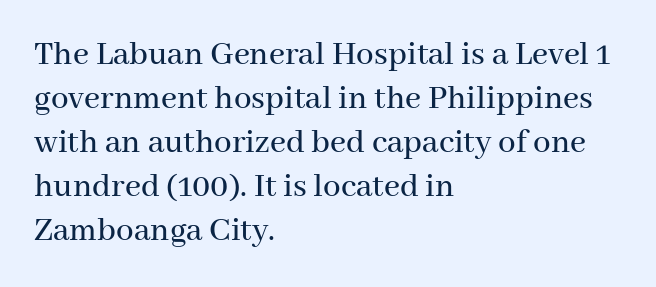
{"serif": "yes", "italic": "no", "width": "normal", "stroke_contrast": "medium", "x_height": "medium", "monospaced": "no", "underline": "no", "align": "left", "line_spacing": "normal", "line_spacing_ratio": 1.26, "letter_spacing": "normal", "letter_spacing_em": 0.0, "glyph_px": 35}
